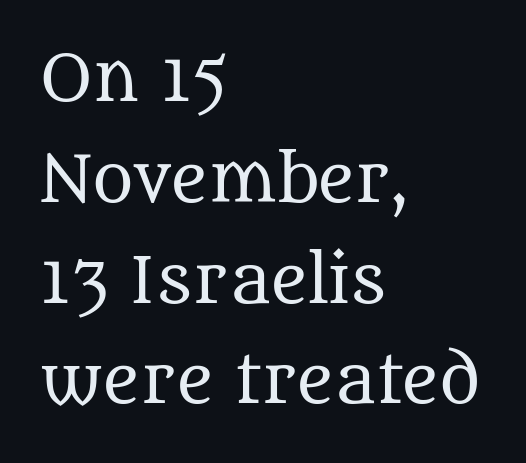
Look at the tracking — it's just the regular setting, nothing added. A student would call this left alignment; a typographer would say flush left, rag right. Here the designer chose a conventional face with non-uniform glyph widths. Underlining? Definitely not there. The letters look calm and open, with moderate or lighter stems. Does the lettering tilt? It doesn't — this is upright.
